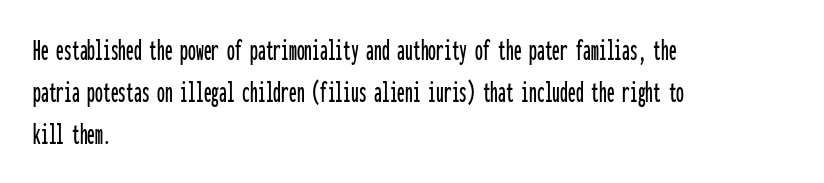
Q: Is the text italic (slanted)? A: No, it is upright.
Q: Is the typeface a serif or a sans-serif typeface? A: Sans-serif.
Q: Is the text underlined? A: No.
Q: How is the paragraph aligned? A: Left-aligned.
Q: Is the spacing between letters normal or unusually wide? A: Normal.
Q: Is the spacing between lines tight, normal or loose? A: Normal.
Q: Width (condensed, normal, or wide)? A: Condensed.
Q: Stroke contrast? A: Low.
Q: x-height? A: Medium.
Q: Monospaced? A: Yes.
